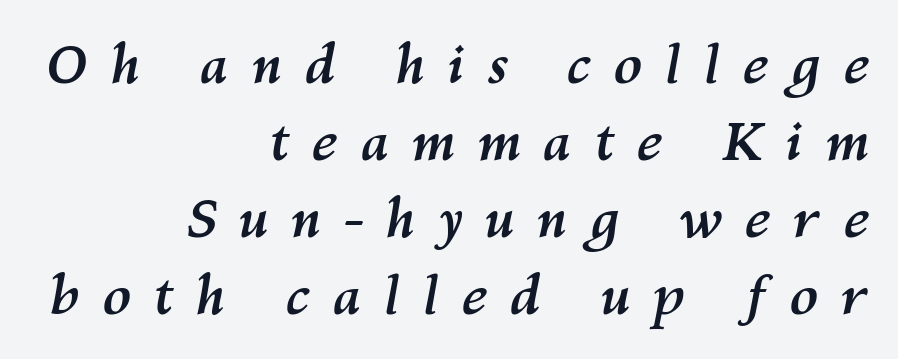
Q: Is the text bold? A: Yes.
Q: Is the text italic (slanted)? A: Yes, it leans right by about 10 degrees.
Q: Is the text underlined? A: No.
Q: How is the paragraph aligned? A: Right-aligned.
Q: Is the spacing between letters normal or unusually wide? A: Unusually wide.
Q: Is the spacing between lines tight, normal or loose? A: Normal.
Q: Width (condensed, normal, or wide)? A: Normal.
Q: Stroke contrast? A: Medium.
Q: x-height? A: Medium.
Q: Monospaced? A: No.
